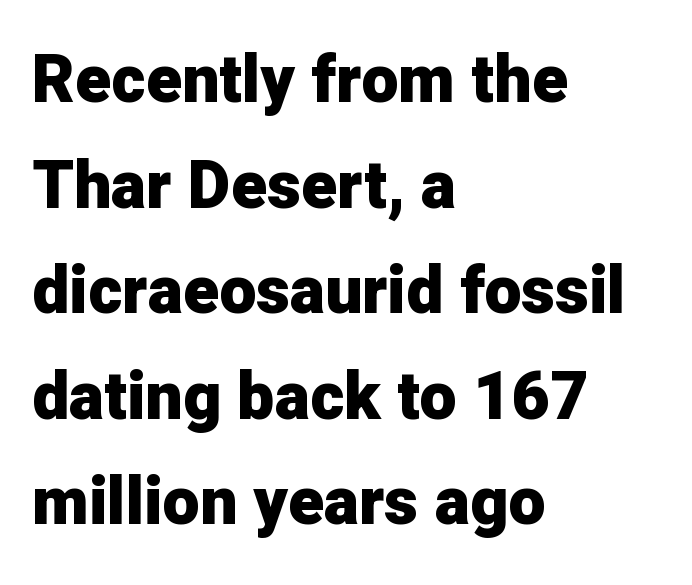
Character widths vary here, with narrow letters taking less room than wide ones. The rag falls on the right side of this text block. Anything drawn beneath the words? Only blank space. Unlike a traditional serif, this face leaves its strokes unadorned. Summary of weight: heavy, a full bold.
